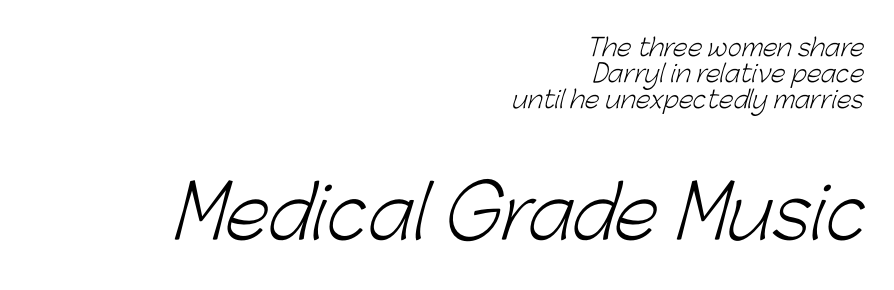
{"serif": "no", "bold": "no", "weight": "light", "width": "normal", "stroke_contrast": "low", "x_height": "medium", "monospaced": "no", "underline": "no", "align": "right", "line_spacing": "tight", "line_spacing_ratio": 1.09, "letter_spacing": "normal", "letter_spacing_em": 0.0, "larger_block": "second", "size_ratio": 3.0, "glyph_px": 72}
